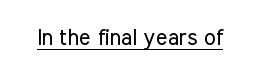
Does a line run under the words? Yes, clearly. Each word holds together tightly as a unit, with standard inter-letter gaps. When letters stand straight like this, we call the style roman or upright. Compared with a typical body face, this is equally light or lighter still.
